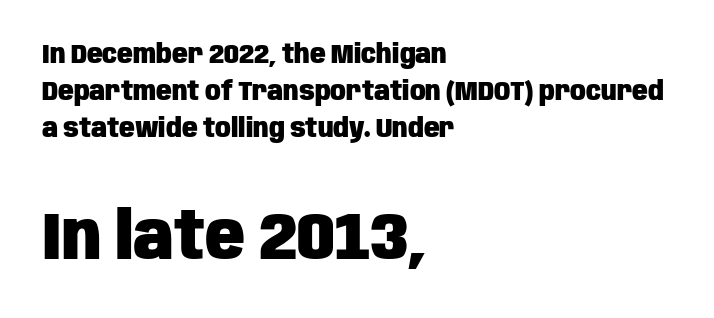
Q: Is the text bold? A: Yes.
Q: Is the text italic (slanted)? A: No, it is upright.
Q: Is the typeface a serif or a sans-serif typeface? A: Sans-serif.
Q: Is the text underlined? A: No.
Q: How is the paragraph aligned? A: Left-aligned.
Q: Is the spacing between letters normal or unusually wide? A: Normal.
Q: Is the spacing between lines tight, normal or loose? A: Normal.
Q: Which block of text is set in a larger size, the first (top) or the second (bottom)? A: The second (bottom) one.
Q: Width (condensed, normal, or wide)? A: Condensed.
Q: Stroke contrast? A: Low.
Q: x-height? A: Large.
Q: Monospaced? A: No.
